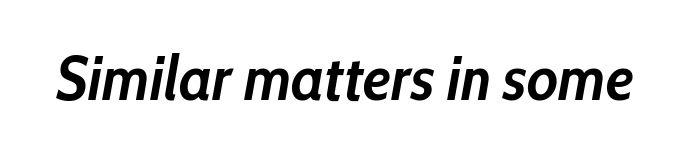
Q: Is the text bold? A: Yes.
Q: Is the text italic (slanted)? A: Yes, it leans right by about 10 degrees.
Q: Is the text underlined? A: No.
Q: Is the spacing between letters normal or unusually wide? A: Normal.
Q: Width (condensed, normal, or wide)? A: Condensed.
Q: Stroke contrast? A: Low.
Q: x-height? A: Medium.
Q: Monospaced? A: No.
